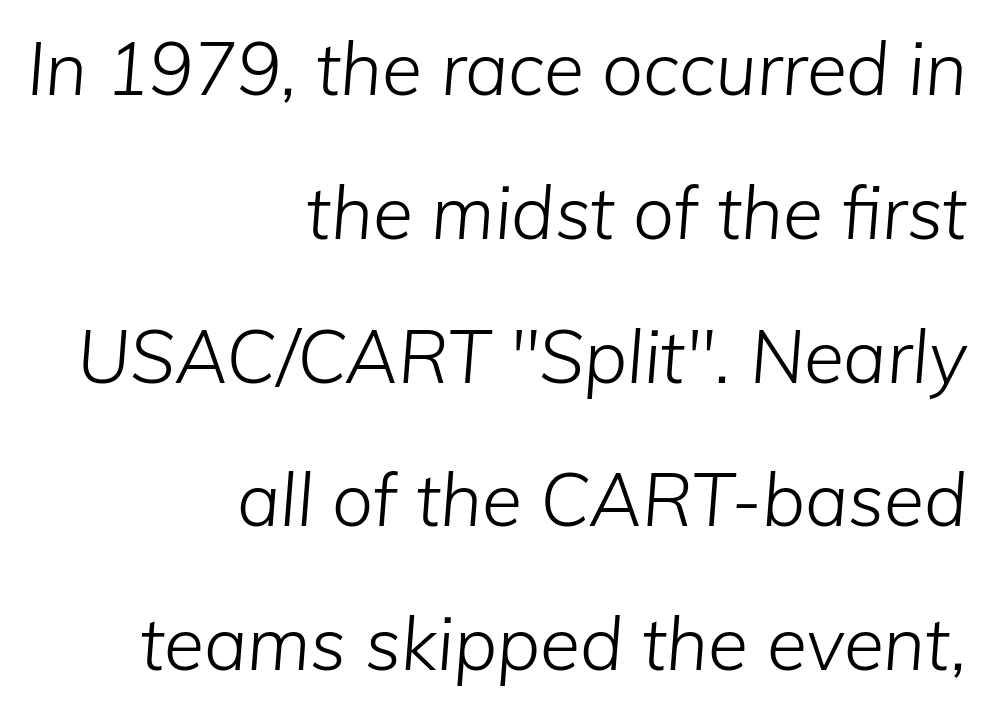
{"italic": "yes", "lean": "right", "slant_degrees": 5, "bold": "no", "weight": "light", "width": "normal", "stroke_contrast": "low", "x_height": "medium", "monospaced": "no", "underline": "no", "align": "right", "line_spacing": "loose", "line_spacing_ratio": 1.97, "letter_spacing": "normal", "letter_spacing_em": 0.0, "glyph_px": 73}
